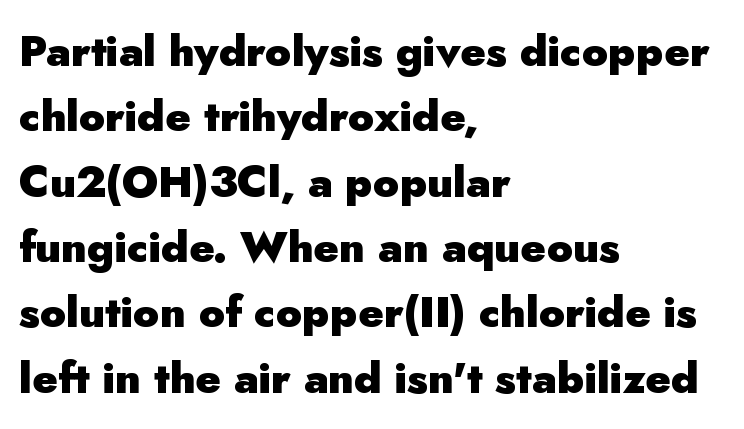
Q: Is the text bold? A: Yes.
Q: Is the text italic (slanted)? A: No, it is upright.
Q: Is the typeface a serif or a sans-serif typeface? A: Sans-serif.
Q: Is the text underlined? A: No.
Q: How is the paragraph aligned? A: Left-aligned.
Q: Is the spacing between letters normal or unusually wide? A: Normal.
Q: Is the spacing between lines tight, normal or loose? A: Normal.
Q: Width (condensed, normal, or wide)? A: Normal.
Q: Stroke contrast? A: Low.
Q: x-height? A: Small.
Q: Monospaced? A: No.
